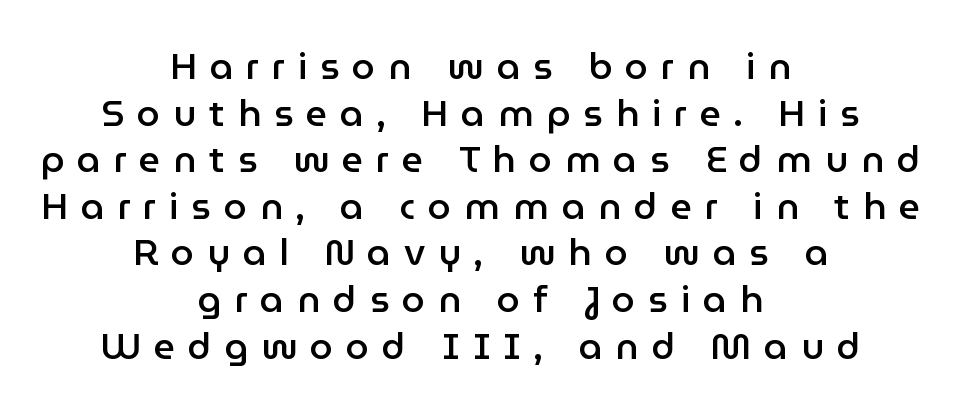
Normally led — the rows are evenly, conventionally spaced. The zone under the glyphs is completely vacant. Where is the straight margin? There isn't one; the lines are centered. Bold? Not quite — semibold, heavier than regular but stopping short. These lines are rendered in a variable-pitch font.
